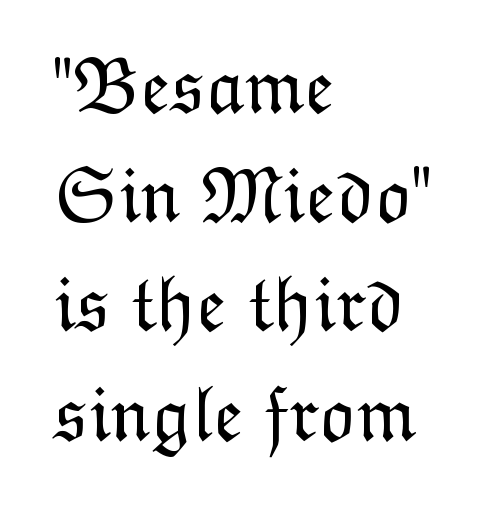
A light-to-regular cut is what we see here. Each line starts at the same left margin while the right side varies. Vertical strokes here are truly vertical. Descender tails drop into unmarked territory.
